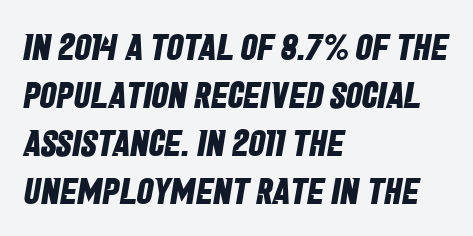
{"serif": "no", "bold": "yes", "weight": "bold", "width": "condensed", "stroke_contrast": "low", "x_height": "large", "monospaced": "no", "underline": "no", "align": "left", "line_spacing": "normal", "line_spacing_ratio": 1.3, "letter_spacing": "normal", "letter_spacing_em": 0.0, "glyph_px": 37}
